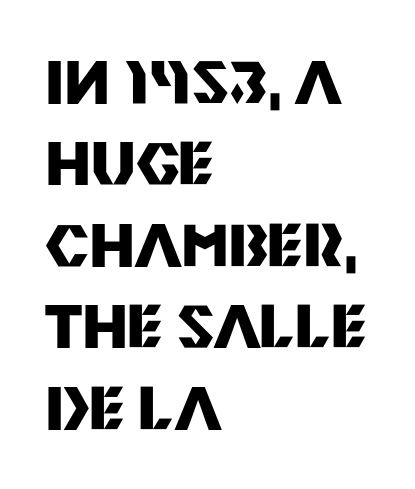
Q: Is the text bold? A: Yes.
Q: Is the text italic (slanted)? A: No, it is upright.
Q: Is the typeface a serif or a sans-serif typeface? A: Sans-serif.
Q: Is the text underlined? A: No.
Q: How is the paragraph aligned? A: Left-aligned.
Q: Is the spacing between letters normal or unusually wide? A: Normal.
Q: Is the spacing between lines tight, normal or loose? A: Normal.
Q: Width (condensed, normal, or wide)? A: Normal.
Q: Stroke contrast? A: Medium.
Q: x-height? A: Large.
Q: Monospaced? A: No.
